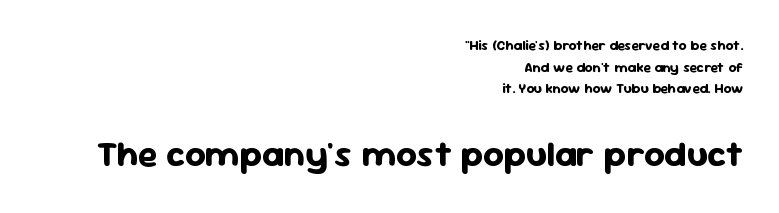
{"serif": "no", "italic": "no", "bold": "yes", "weight": "bold", "width": "normal", "stroke_contrast": "low", "x_height": "medium", "monospaced": "no", "underline": "no", "align": "right", "line_spacing": "normal", "line_spacing_ratio": 1.55, "letter_spacing": "normal", "letter_spacing_em": 0.0, "larger_block": "second", "size_ratio": 2.57, "glyph_px": 36}
